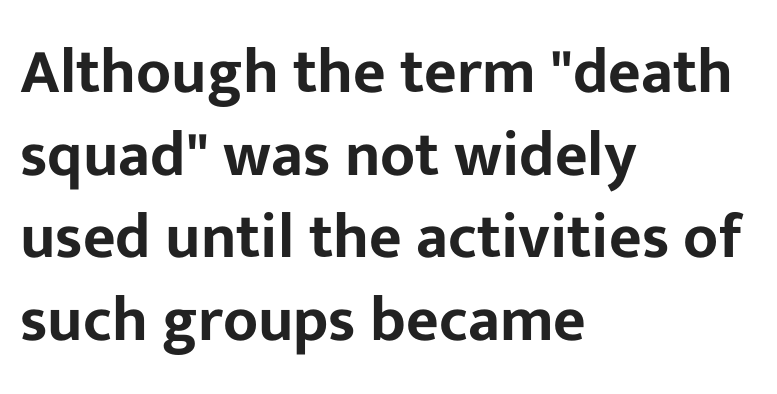
The image shows 63 px sans-serif type, upright; set left-aligned, normal line spacing (1.31x), normal letter spacing, not underlined; low stroke contrast and a medium x-height.
